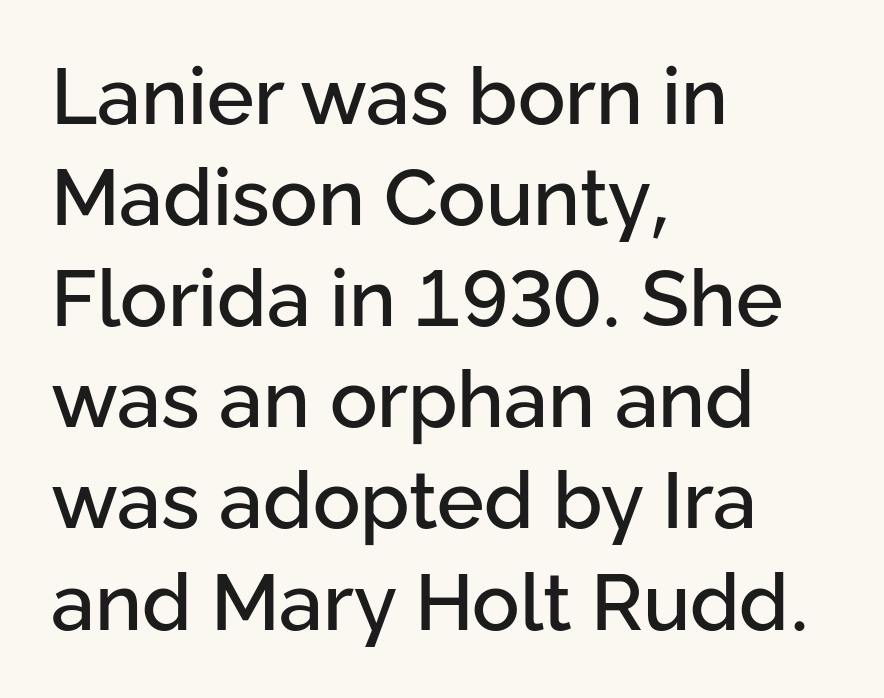
Q: Is the text italic (slanted)? A: No, it is upright.
Q: Is the typeface a serif or a sans-serif typeface? A: Sans-serif.
Q: Is the text underlined? A: No.
Q: How is the paragraph aligned? A: Left-aligned.
Q: Is the spacing between letters normal or unusually wide? A: Normal.
Q: Is the spacing between lines tight, normal or loose? A: Normal.
Q: Width (condensed, normal, or wide)? A: Normal.
Q: Stroke contrast? A: Low.
Q: x-height? A: Medium.
Q: Monospaced? A: No.
